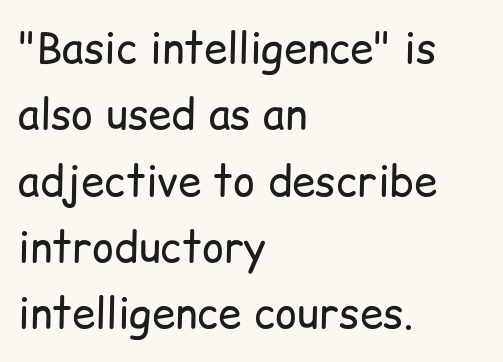
{"serif": "no", "italic": "no", "bold": "no", "weight": "regular", "width": "normal", "stroke_contrast": "low", "x_height": "medium", "monospaced": "no", "underline": "no", "align": "left", "line_spacing": "normal", "line_spacing_ratio": 1.58, "letter_spacing": "normal", "letter_spacing_em": 0.0, "glyph_px": 42}
